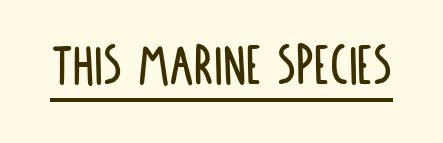
The image shows 62 px condensed sans-serif type, upright; set normal letter spacing, underlined; low stroke contrast and a large x-height.
